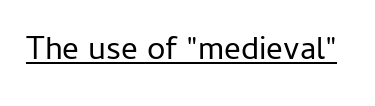
The image shows 33 px regular-weight sans-serif type, upright; set normal letter spacing, underlined; low stroke contrast and a medium x-height.
